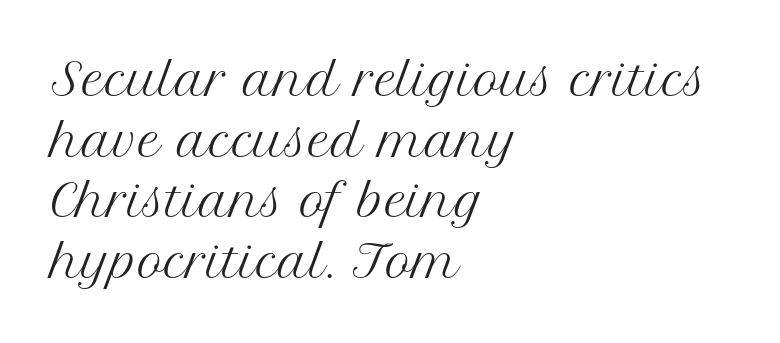
Students, observe: this is what conventionally led text looks like. Descender tails drop into unmarked territory. Caption: standard tracking, unaltered. The letters advance in unequal steps, a hallmark of proportional type. Is this a heavy cut? Hardly; it is regular or lighter.
